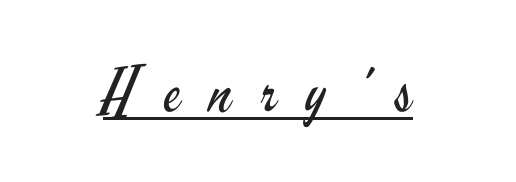
The image shows 61 px regular-weight, condensed sans-serif type; set centered, unusually wide letter spacing (+0.48 em), underlined; low stroke contrast and a small x-height.
